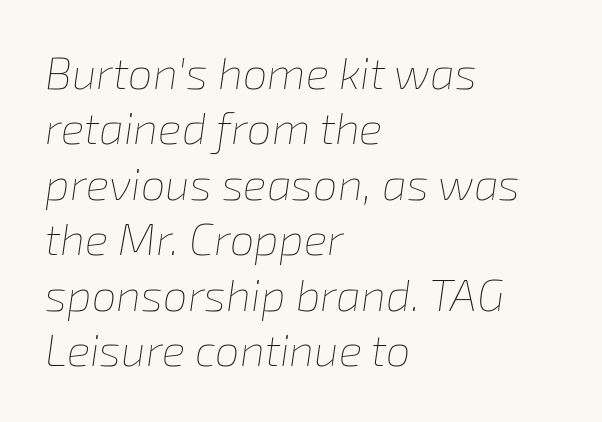
Q: Is the text bold? A: No.
Q: Is the text italic (slanted)? A: Yes, it leans right by about 8 degrees.
Q: Is the text underlined? A: No.
Q: How is the paragraph aligned? A: Left-aligned.
Q: Is the spacing between letters normal or unusually wide? A: Normal.
Q: Is the spacing between lines tight, normal or loose? A: Normal.
Q: Width (condensed, normal, or wide)? A: Normal.
Q: Stroke contrast? A: Low.
Q: x-height? A: Medium.
Q: Monospaced? A: No.
